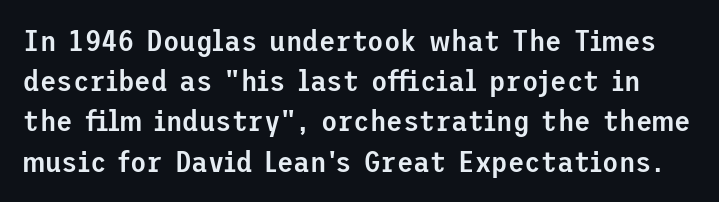
The letters stand straight up with perfectly vertical stems. Semibold letterforms, between regular and bold. The string is rendered with underlining switched off. What's the leading like? Ordinary, nothing unusual. What stands out about the letter spacing? Nothing — it is the standard amount.
